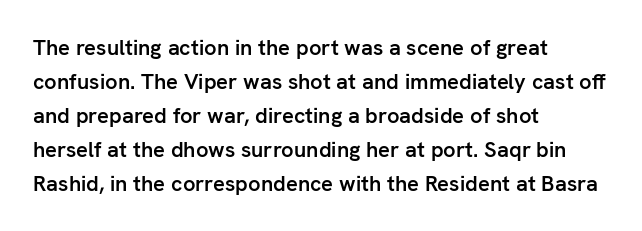
The image shows 22 px text type, upright; set left-aligned, normal line spacing (1.54x), normal letter spacing, not underlined.
